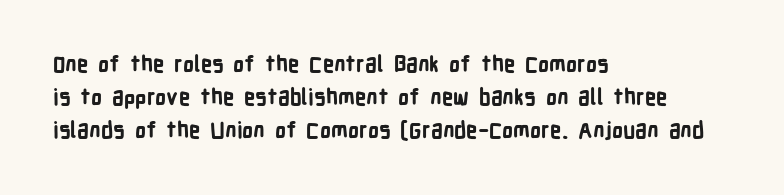
The image shows 22 px bold type, upright; set left-aligned, normal line spacing (1.49x), normal letter spacing, not underlined.
